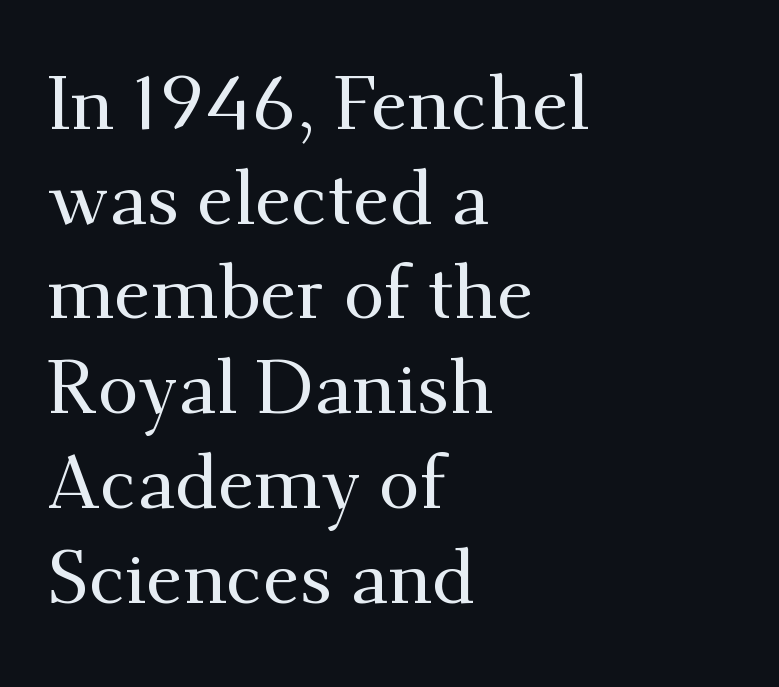
{"serif": "yes", "italic": "no", "width": "normal", "stroke_contrast": "medium", "x_height": "small", "monospaced": "no", "underline": "no", "align": "left", "line_spacing": "normal", "line_spacing_ratio": 1.28, "letter_spacing": "normal", "letter_spacing_em": 0.0, "glyph_px": 74}
